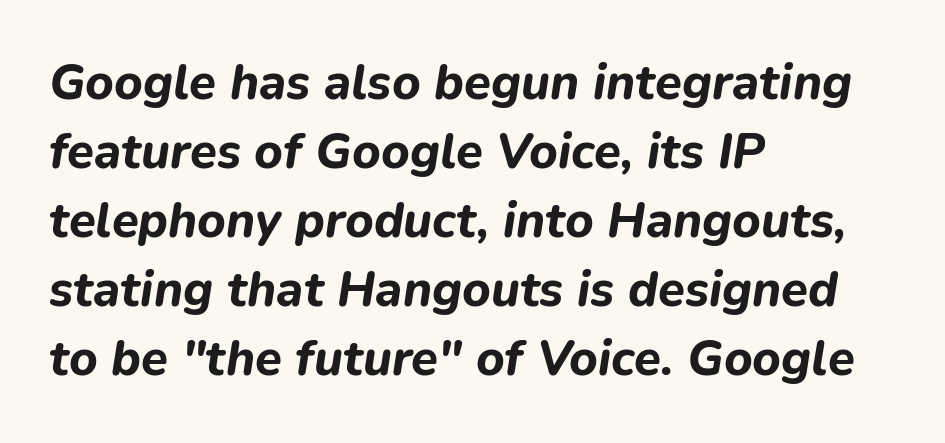
The image shows 49 px bold type, italic (leaning right); set left-aligned, normal line spacing (1.41x), normal letter spacing, not underlined; low stroke contrast and a medium x-height.
